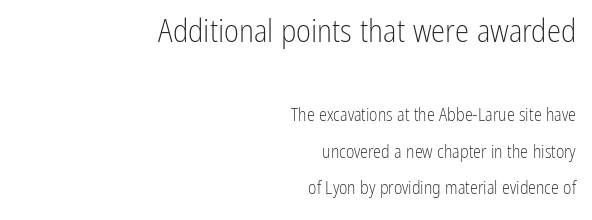
{"serif": "no", "italic": "no", "bold": "no", "weight": "light", "width": "condensed", "stroke_contrast": "low", "x_height": "medium", "monospaced": "no", "underline": "no", "align": "right", "line_spacing": "loose", "line_spacing_ratio": 2.02, "letter_spacing": "normal", "letter_spacing_em": 0.0, "larger_block": "first", "size_ratio": 1.78, "glyph_px": 32}
